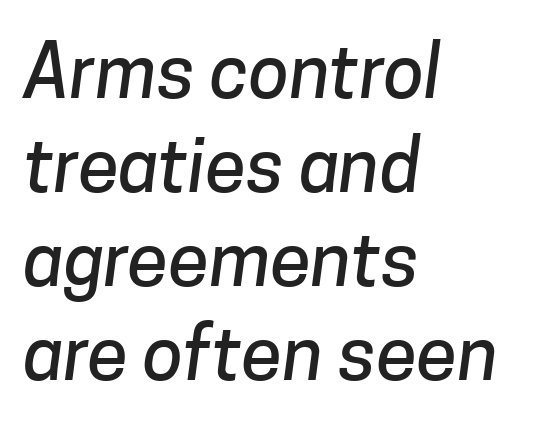
Regarding serifs, this sample does without them. Vertically, the passage feels balanced, rows spaced as you'd expect. This rendering leaves character spacing at its baseline value. Looks like regular typesetting: each glyph gets only the width it needs.
